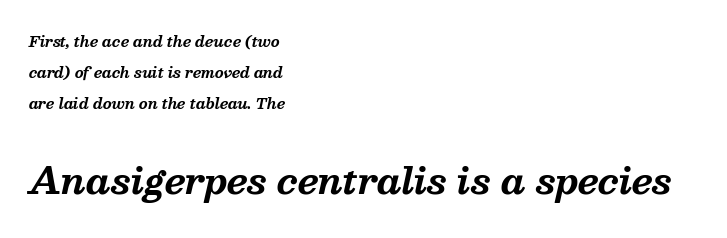
Q: Is the text bold? A: Yes.
Q: Is the text italic (slanted)? A: Yes, it leans right by about 13 degrees.
Q: Is the typeface a serif or a sans-serif typeface? A: Serif.
Q: Is the text underlined? A: No.
Q: How is the paragraph aligned? A: Left-aligned.
Q: Is the spacing between letters normal or unusually wide? A: Normal.
Q: Is the spacing between lines tight, normal or loose? A: Loose.
Q: Which block of text is set in a larger size, the first (top) or the second (bottom)? A: The second (bottom) one.
Q: Width (condensed, normal, or wide)? A: Normal.
Q: Stroke contrast? A: Medium.
Q: x-height? A: Medium.
Q: Monospaced? A: No.
